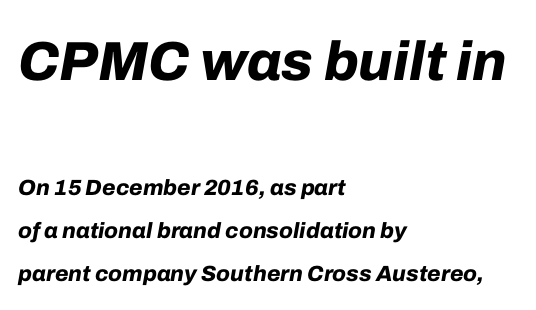
Successive baselines arrive slowly, with a big drop between each. Nobody drew a line under any word here. You get the large type first, then a drop to smaller type. In CSS terms this would be text-align: left. A dark, heavy texture on the line: the type is bold.
